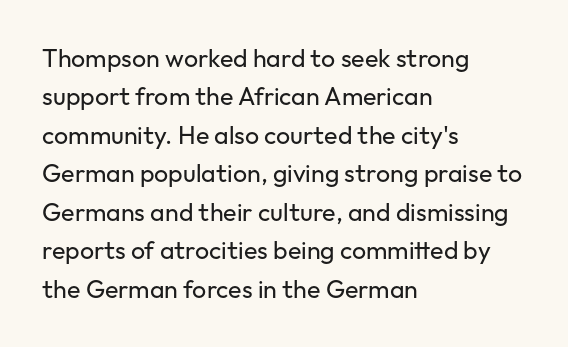
Q: Is the text bold? A: No.
Q: Is the text italic (slanted)? A: No, it is upright.
Q: Is the text underlined? A: No.
Q: How is the paragraph aligned? A: Left-aligned.
Q: Is the spacing between letters normal or unusually wide? A: Normal.
Q: Is the spacing between lines tight, normal or loose? A: Normal.
